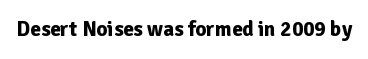
The image shows 21 px bold type, upright; set normal letter spacing, not underlined.
